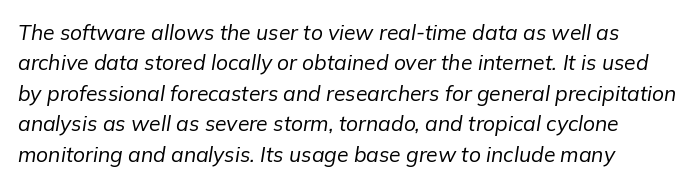
Q: Is the text bold? A: No.
Q: Is the text italic (slanted)? A: Yes, it leans right by about 9 degrees.
Q: Is the text underlined? A: No.
Q: Is the spacing between letters normal or unusually wide? A: Normal.
Q: Is the spacing between lines tight, normal or loose? A: Normal.
